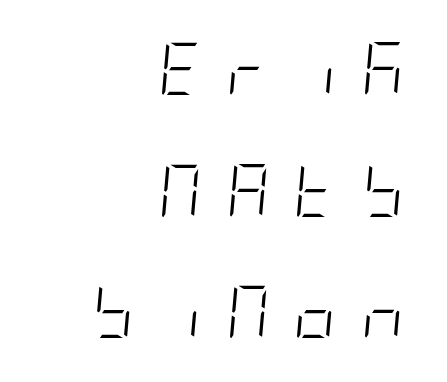
The image shows 52 px light, condensed type, italic (leaning right); set right-aligned, loose line spacing (2.34x), unusually wide letter spacing (+0.48 em), not underlined; low stroke contrast and a large x-height.
